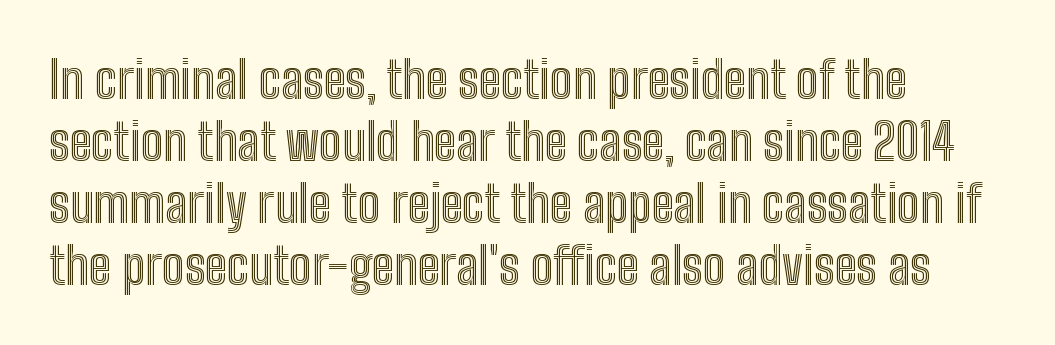
{"italic": "no", "width": "condensed", "x_height": "medium", "monospaced": "no", "underline": "no", "align": "left", "line_spacing_ratio": 1.24, "letter_spacing": "normal", "letter_spacing_em": 0.0, "glyph_px": 50}
